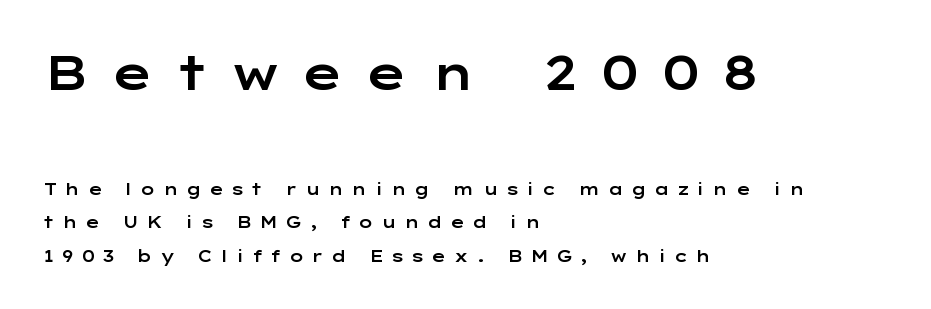
Type without underlining. Line spacing here is loose. The specimen reads as upright at a glance. These lines are rendered in a variable-pitch font.
